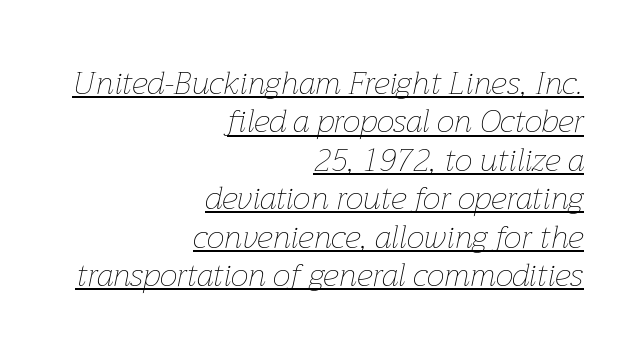
Q: Is the text bold? A: No.
Q: Is the text italic (slanted)? A: Yes, it leans right by about 12 degrees.
Q: Is the text underlined? A: Yes.
Q: How is the paragraph aligned? A: Right-aligned.
Q: Is the spacing between letters normal or unusually wide? A: Normal.
Q: Width (condensed, normal, or wide)? A: Normal.
Q: Stroke contrast? A: Low.
Q: x-height? A: Medium.
Q: Monospaced? A: No.
